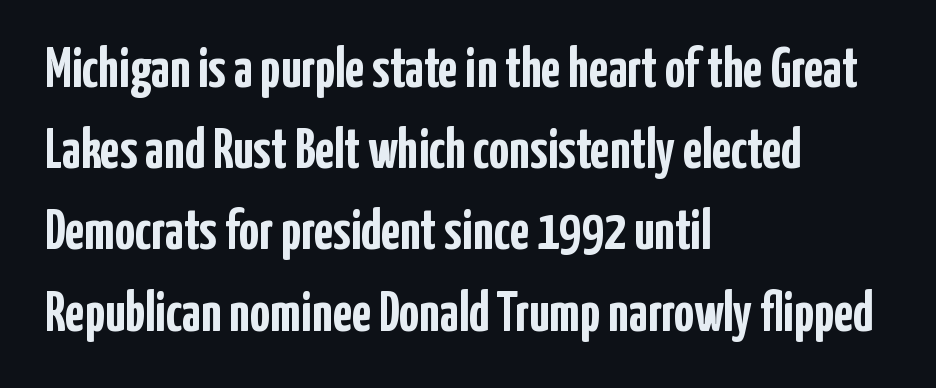
No feet cap the strokes, marking this as sans-serif type. The letters are bold, with thick, heavy strokes. Rule under the text: the space is simply empty. Evenly set lines give the paragraph a standard silhouette. Every stem runs plumb, perpendicular to the baseline. All the whitespace from short lines collects on the right.
